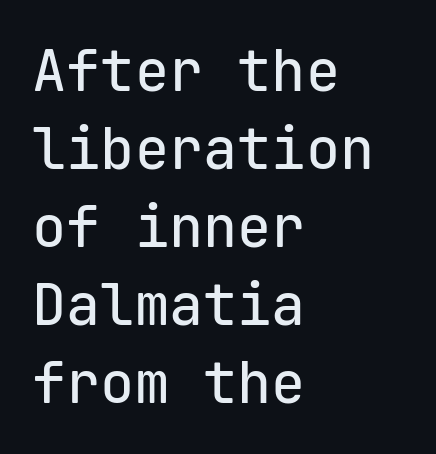
Default kerning and tracking; the words read as compact shapes. The letters carry no serifs — their stems end cleanly without finishing strokes. The rag falls on the right side of this text block. Designer's note — italics off, roman on.
